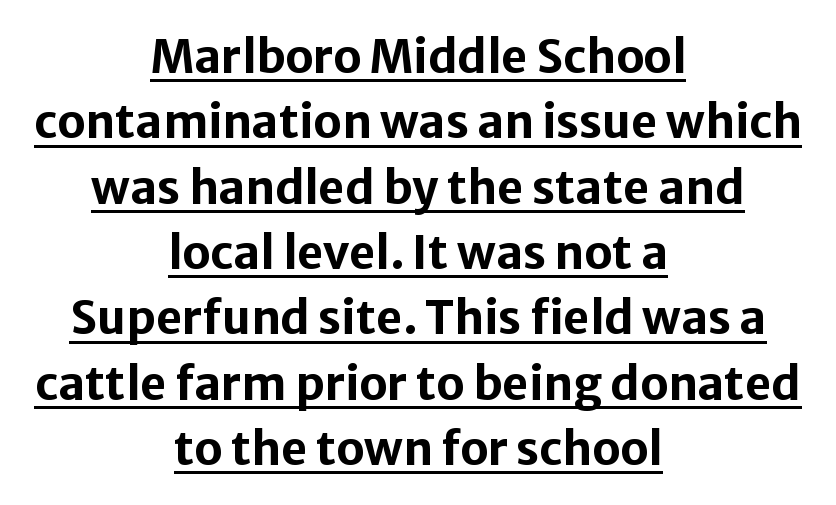
Q: Is the text bold? A: Yes.
Q: Is the text italic (slanted)? A: No, it is upright.
Q: Is the typeface a serif or a sans-serif typeface? A: Sans-serif.
Q: Is the text underlined? A: Yes.
Q: How is the paragraph aligned? A: Centered.
Q: Is the spacing between letters normal or unusually wide? A: Normal.
Q: Is the spacing between lines tight, normal or loose? A: Normal.
Q: Width (condensed, normal, or wide)? A: Normal.
Q: Stroke contrast? A: Low.
Q: x-height? A: Medium.
Q: Monospaced? A: No.
